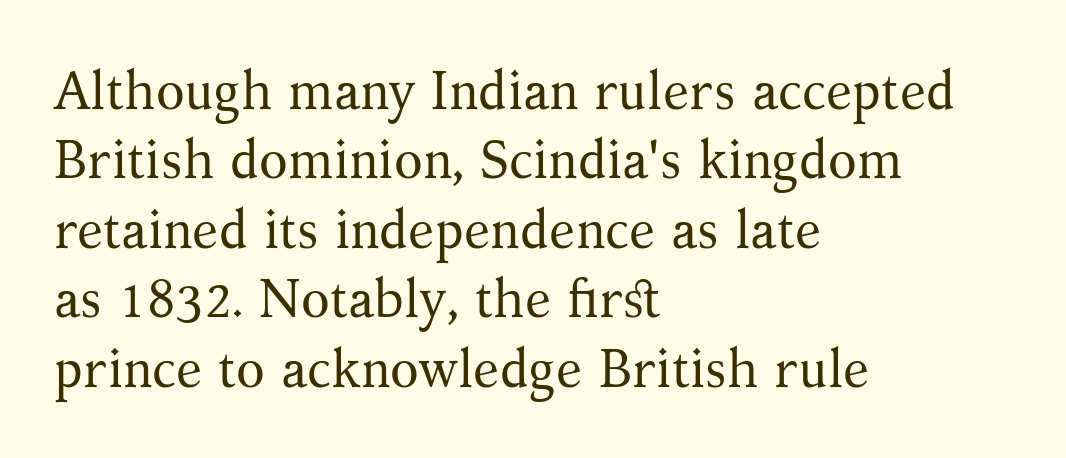
Q: Is the text bold? A: No.
Q: Is the text italic (slanted)? A: No, it is upright.
Q: Is the typeface a serif or a sans-serif typeface? A: Serif.
Q: Is the text underlined? A: No.
Q: How is the paragraph aligned? A: Left-aligned.
Q: Is the spacing between letters normal or unusually wide? A: Normal.
Q: Is the spacing between lines tight, normal or loose? A: Normal.
Q: Width (condensed, normal, or wide)? A: Normal.
Q: Stroke contrast? A: Medium.
Q: x-height? A: Medium.
Q: Monospaced? A: No.
